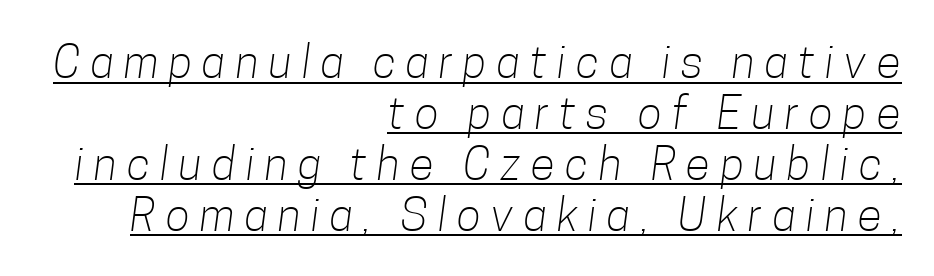
The letters advance in unequal steps, a hallmark of proportional type. These lines huddle together more closely than default settings would place them. This sample uses expanded letter spacing, leaving extra air between glyphs. The rendered words wear a rule along their underside. The passage is arranged like a letterhead date or caption credit — flush right.
